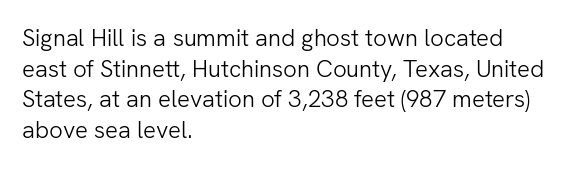
Is the type heavy? It reads as light-to-regular instead. Leftover space on each line is placed entirely after the last word. Characters follow at the spacing the type designer built in. The passage shown stacks its lines at a standard gap.
